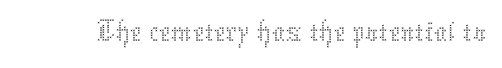
Q: Is the text bold? A: No.
Q: Is the text italic (slanted)? A: No, it is upright.
Q: Is the text underlined? A: No.
Q: Is the spacing between letters normal or unusually wide? A: Normal.
Q: Width (condensed, normal, or wide)? A: Normal.
Q: Stroke contrast? A: Medium.
Q: x-height? A: Medium.
Q: Monospaced? A: No.
